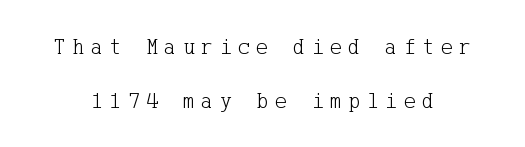
{"italic": "no", "bold": "no", "underline": "no", "line_spacing": "loose", "line_spacing_ratio": 2.35, "letter_spacing": "wide", "letter_spacing_em": 0.27, "glyph_px": 23}
